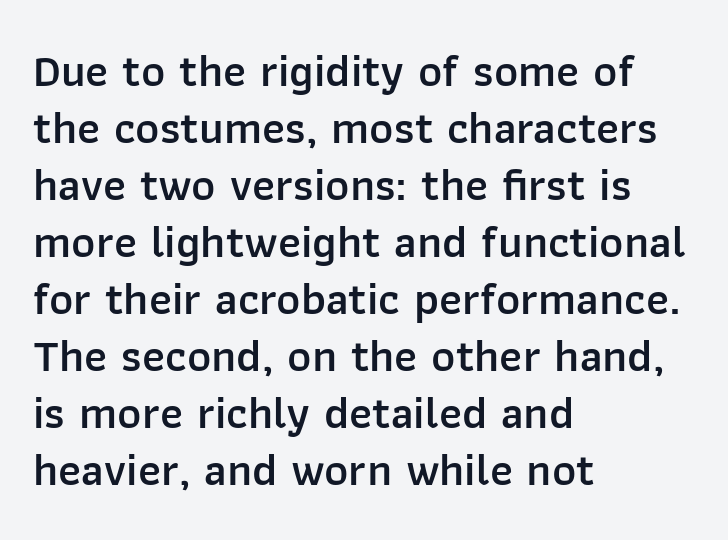
{"serif": "no", "italic": "no", "bold": "semi", "weight": "semibold", "width": "normal", "stroke_contrast": "low", "x_height": "medium", "monospaced": "no", "underline": "no", "align": "left", "line_spacing_ratio": 1.24, "letter_spacing": "normal", "letter_spacing_em": 0.0, "glyph_px": 46}
